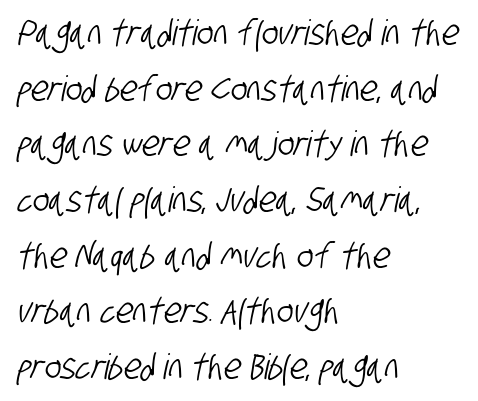
{"serif": "no", "width": "condensed", "stroke_contrast": "low", "x_height": "large", "monospaced": "no", "underline": "no", "align": "left", "line_spacing": "normal", "line_spacing_ratio": 1.59, "letter_spacing": "normal", "letter_spacing_em": 0.0, "glyph_px": 35}
